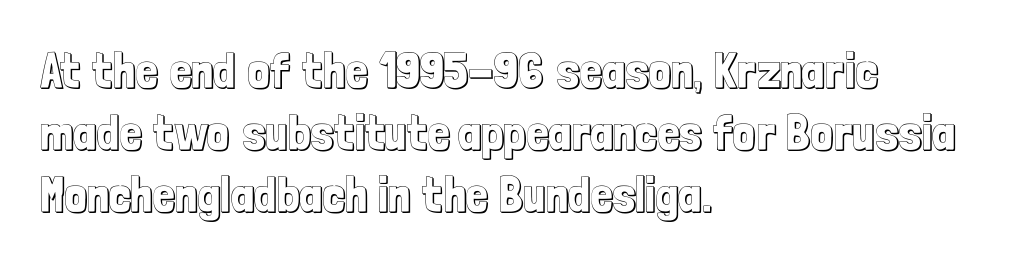
Style check: upright. Has an underline been added? It has not. Does the leading feel generous? No, just average. There is no visible air inserted between adjacent glyphs. Proportional: the letters do not fall into vertical columns. These lines stack with their left ends in a neat column.
